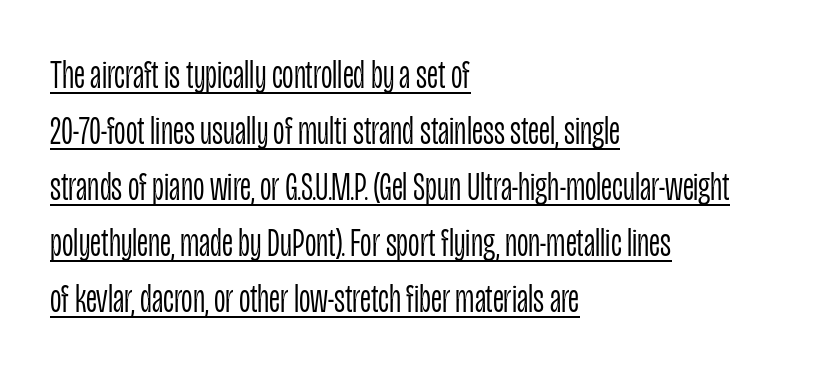
Q: Is the text bold? A: No.
Q: Is the text italic (slanted)? A: No, it is upright.
Q: Is the typeface a serif or a sans-serif typeface? A: Sans-serif.
Q: Is the text underlined? A: Yes.
Q: How is the paragraph aligned? A: Left-aligned.
Q: Is the spacing between letters normal or unusually wide? A: Normal.
Q: Is the spacing between lines tight, normal or loose? A: Normal.
Q: Width (condensed, normal, or wide)? A: Condensed.
Q: Stroke contrast? A: Low.
Q: x-height? A: Large.
Q: Monospaced? A: No.
